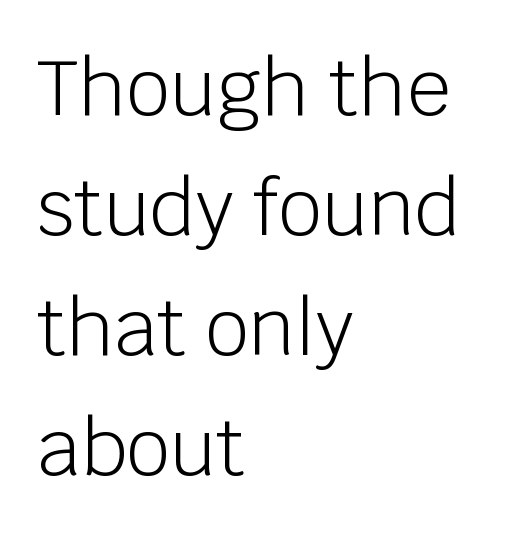
{"serif": "no", "italic": "no", "bold": "no", "weight": "light", "width": "normal", "stroke_contrast": "low", "x_height": "large", "monospaced": "no", "underline": "no", "align": "left", "line_spacing": "normal", "line_spacing_ratio": 1.56, "letter_spacing": "normal", "letter_spacing_em": 0.0, "glyph_px": 77}
